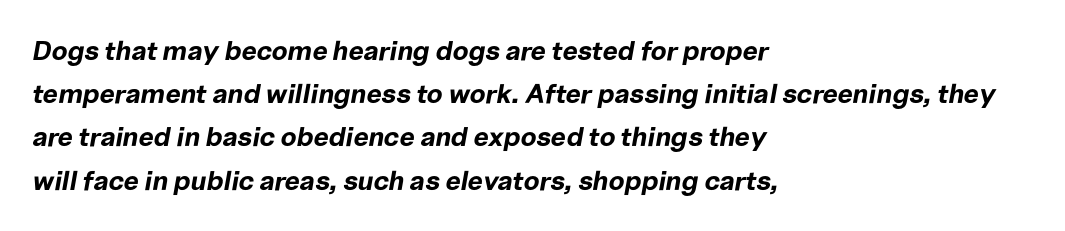
The rendering uses a bold face; every stroke is thick and dark. The line-height multiplier appears to be the usual default. Line beginnings align vertically; line endings do not. Unmarked baselines from the first word to the last. Tracking value appears to be zero — textbook default spacing.
